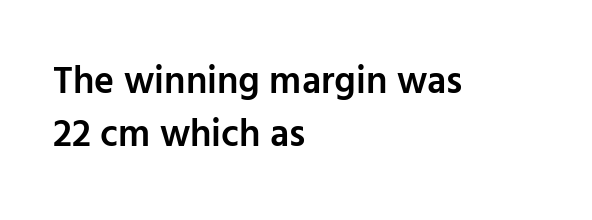
{"serif": "no", "italic": "no", "bold": "semi", "weight": "semibold", "width": "normal", "stroke_contrast": "low", "x_height": "medium", "monospaced": "no", "underline": "no", "align": "left", "line_spacing": "normal", "line_spacing_ratio": 1.4, "letter_spacing": "normal", "letter_spacing_em": 0.0, "glyph_px": 38}
